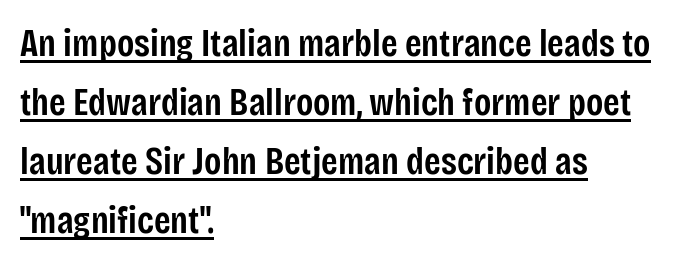
Unlike italic type, these characters show no tilt at all. This rendering leaves character spacing at its baseline value. Typeset ragged right — the left edge is the straight one. Somebody hit Ctrl+U on this one — the words are underlined. I'd describe the lettering as semibold — firm but not a full bold.
